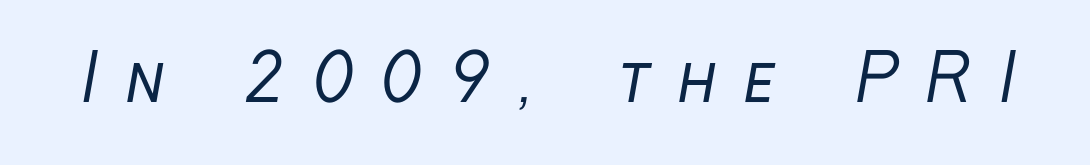
Decoration check: the copy has no underline. Does extra space separate the letters? Yes, quite a lot of it. You could not count columns in this text — the font is proportionally spaced. Letters have the restrained weight of plain body copy at most. Is this a sans? Yes — the strokes have no serifs.
